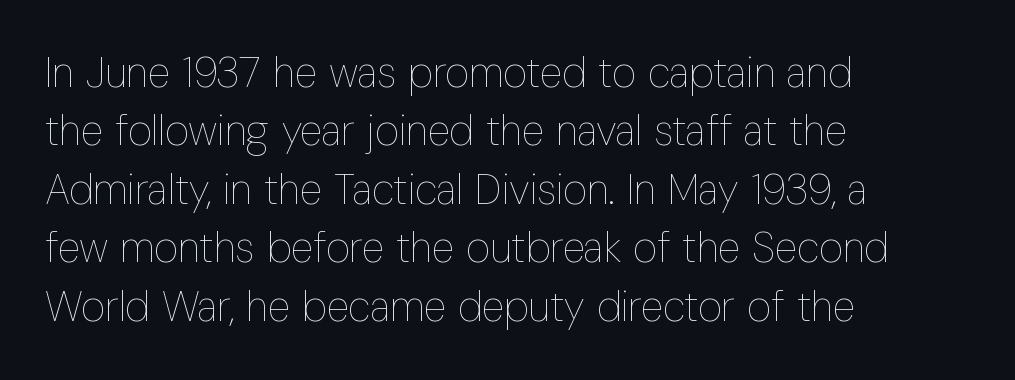
{"italic": "no", "bold": "no", "weight": "thin", "width": "condensed", "stroke_contrast": "low", "x_height": "medium", "monospaced": "no", "underline": "no", "align": "left", "line_spacing": "normal", "line_spacing_ratio": 1.39, "letter_spacing": "normal", "letter_spacing_em": 0.0, "glyph_px": 42}
